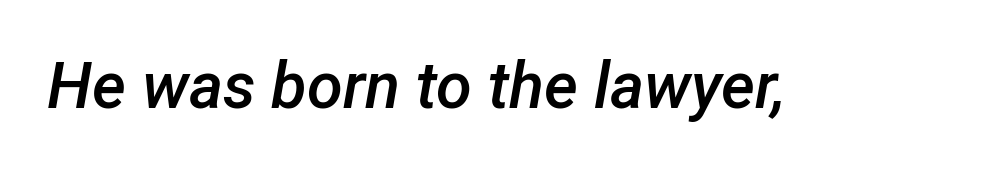
Q: Is the text bold? A: Semi-bold.
Q: Is the text italic (slanted)? A: Yes, it leans right by about 12 degrees.
Q: Is the text underlined? A: No.
Q: Is the spacing between letters normal or unusually wide? A: Normal.
Q: Width (condensed, normal, or wide)? A: Normal.
Q: Stroke contrast? A: Low.
Q: x-height? A: Medium.
Q: Monospaced? A: No.
